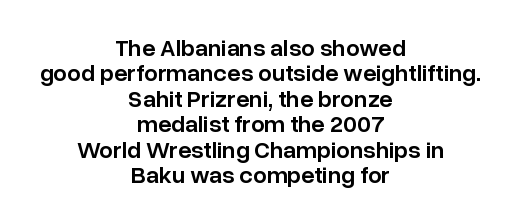
Typesetter's note: demi weight, one step under bold. The lettering holds an erect, upright posture throughout. The letters sit at their default tracking, neither squeezed nor spread. Cramped leading. The gap between lines stays unmarked.
